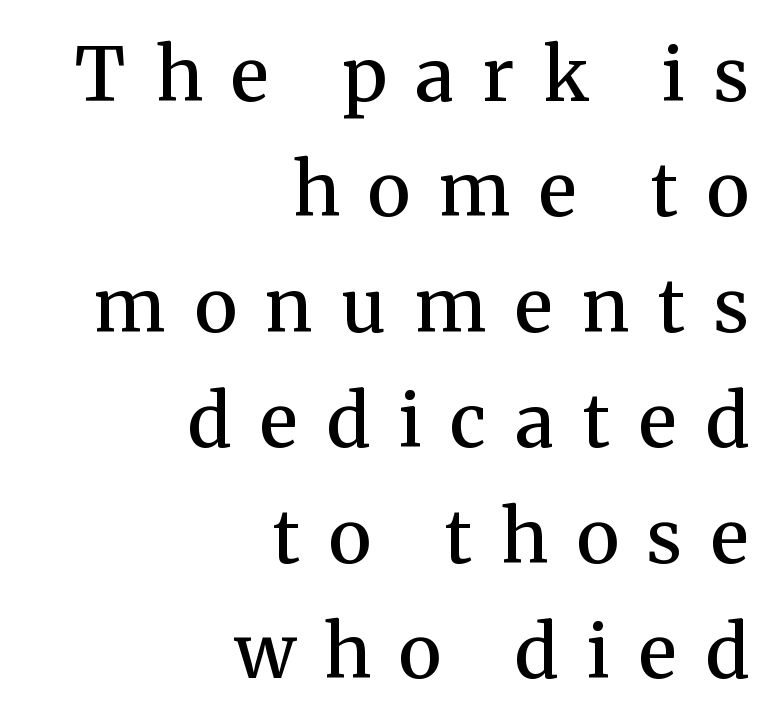
These lines carry some extra weight — a demibold, not a full bold. The strip under each line holds only bare page. In terms of letterform style, serifs are clearly present. Upright lettering throughout. Display-style spreading of the glyphs; the letterfit is very open. These lines stack with their right ends in a neat column.
